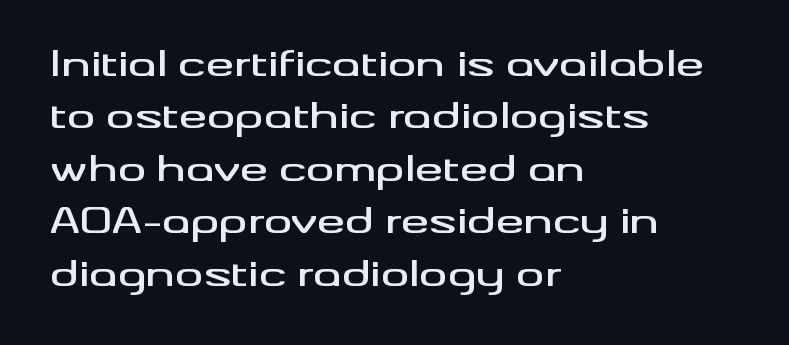
{"serif": "no", "italic": "no", "width": "wide", "stroke_contrast": "medium", "x_height": "small", "monospaced": "no", "underline": "no", "align": "left", "line_spacing": "normal", "line_spacing_ratio": 1.5, "letter_spacing": "normal", "letter_spacing_em": 0.0, "glyph_px": 35}
